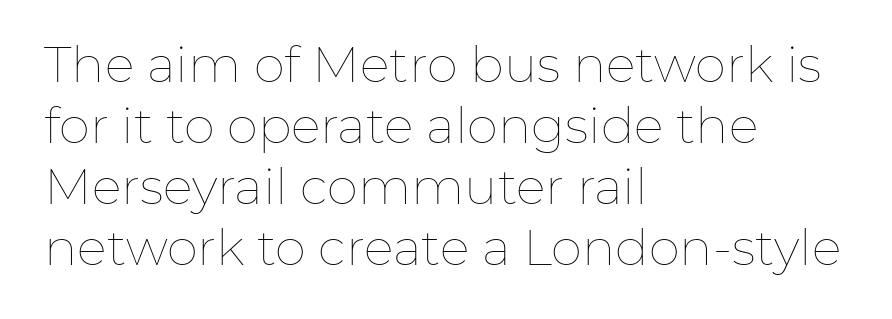
The image shows 50 px thin type, upright; set left-aligned, line spacing 1.22x, normal letter spacing, not underlined; low stroke contrast and a medium x-height.
